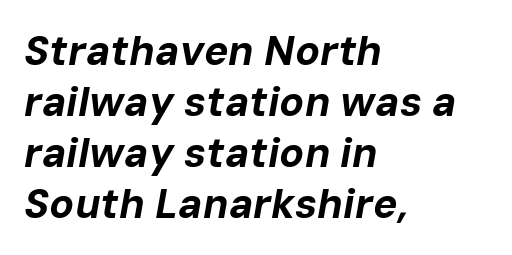
The image shows 41 px bold type, italic (leaning right); set left-aligned, line spacing 1.24x, normal letter spacing, not underlined; low stroke contrast and a medium x-height.
